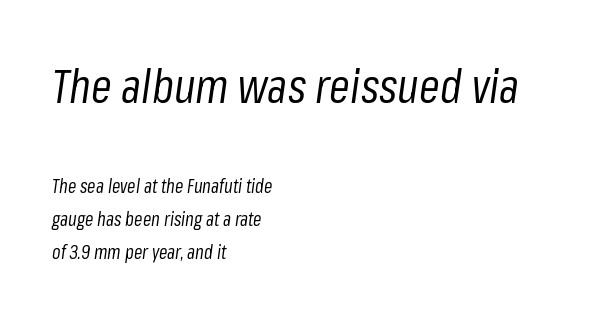
The image shows 47 px regular-weight, condensed type, italic (leaning right); set left-aligned, line spacing 1.75x, normal letter spacing, not underlined; the first (top) block is 2.47x larger; low stroke contrast and a medium x-height.
